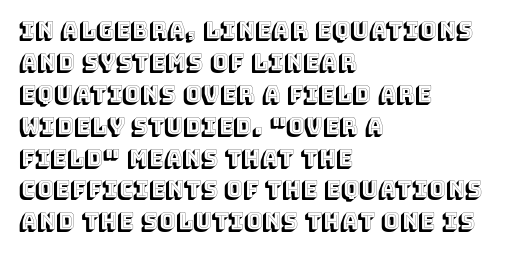
Q: Is the text italic (slanted)? A: No, it is upright.
Q: Is the text underlined? A: No.
Q: How is the paragraph aligned? A: Left-aligned.
Q: Is the spacing between letters normal or unusually wide? A: Normal.
Q: Is the spacing between lines tight, normal or loose? A: Normal.
